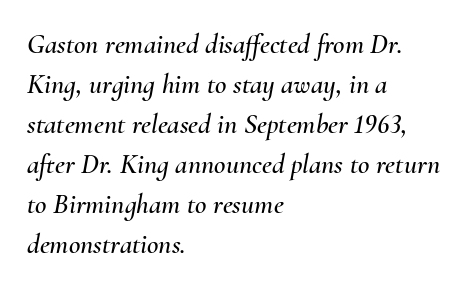
The image shows 28 px text type, italic (leaning right); set left-aligned, normal line spacing (1.43x), normal letter spacing, not underlined; medium stroke contrast and a small x-height.
